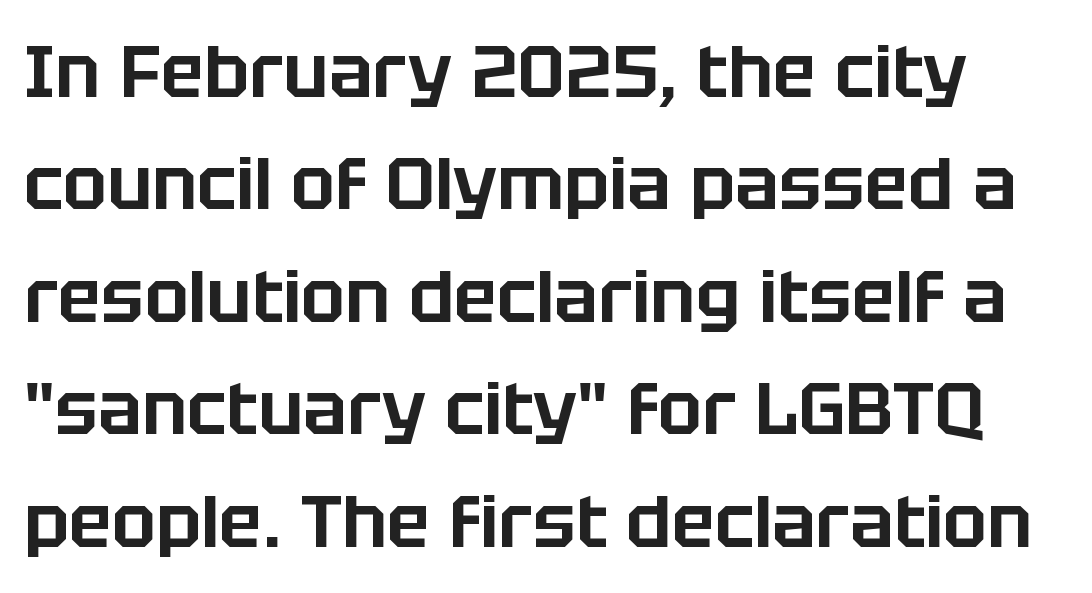
Q: Is the text italic (slanted)? A: No, it is upright.
Q: Is the typeface a serif or a sans-serif typeface? A: Sans-serif.
Q: Is the text underlined? A: No.
Q: Is the spacing between letters normal or unusually wide? A: Normal.
Q: Is the spacing between lines tight, normal or loose? A: Normal.
Q: Width (condensed, normal, or wide)? A: Normal.
Q: Stroke contrast? A: Low.
Q: x-height? A: Large.
Q: Monospaced? A: No.
